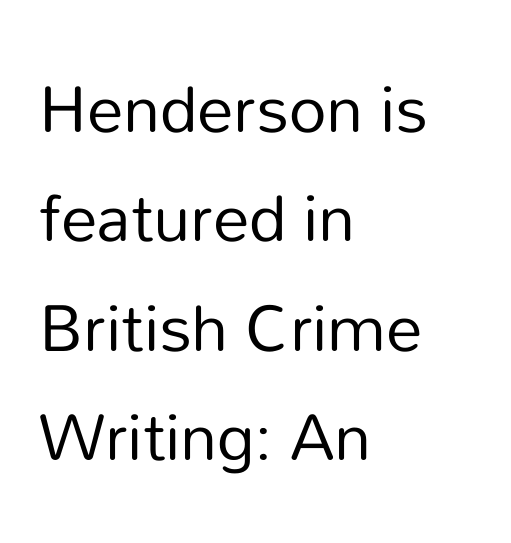
{"serif": "no", "italic": "no", "bold": "no", "weight": "regular", "width": "normal", "stroke_contrast": "low", "x_height": "medium", "monospaced": "no", "underline": "no", "align": "left", "line_spacing": "normal", "line_spacing_ratio": 1.5, "letter_spacing": "normal", "letter_spacing_em": 0.0, "glyph_px": 73}
